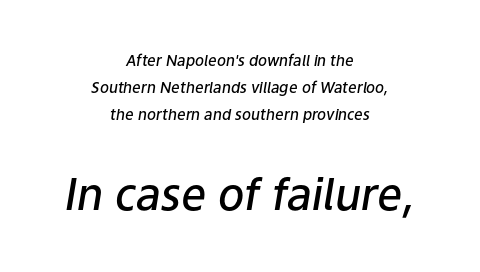
Q: Is the text bold? A: Semi-bold.
Q: Is the text italic (slanted)? A: Yes, it leans right by about 9 degrees.
Q: Is the text underlined? A: No.
Q: How is the paragraph aligned? A: Centered.
Q: Is the spacing between letters normal or unusually wide? A: Normal.
Q: Which block of text is set in a larger size, the first (top) or the second (bottom)? A: The second (bottom) one.
Q: Width (condensed, normal, or wide)? A: Normal.
Q: Stroke contrast? A: Low.
Q: x-height? A: Medium.
Q: Monospaced? A: No.
